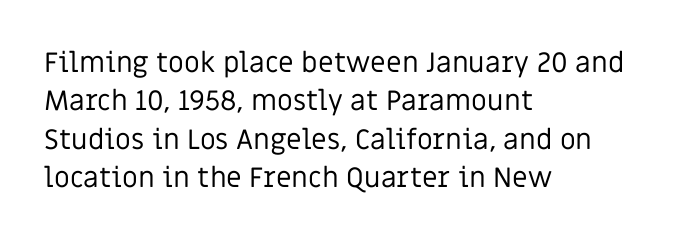
{"serif": "no", "italic": "no", "bold": "no", "weight": "regular", "width": "normal", "stroke_contrast": "low", "x_height": "large", "monospaced": "no", "underline": "no", "align": "left", "line_spacing": "normal", "line_spacing_ratio": 1.37, "letter_spacing": "normal", "letter_spacing_em": 0.0, "glyph_px": 28}
